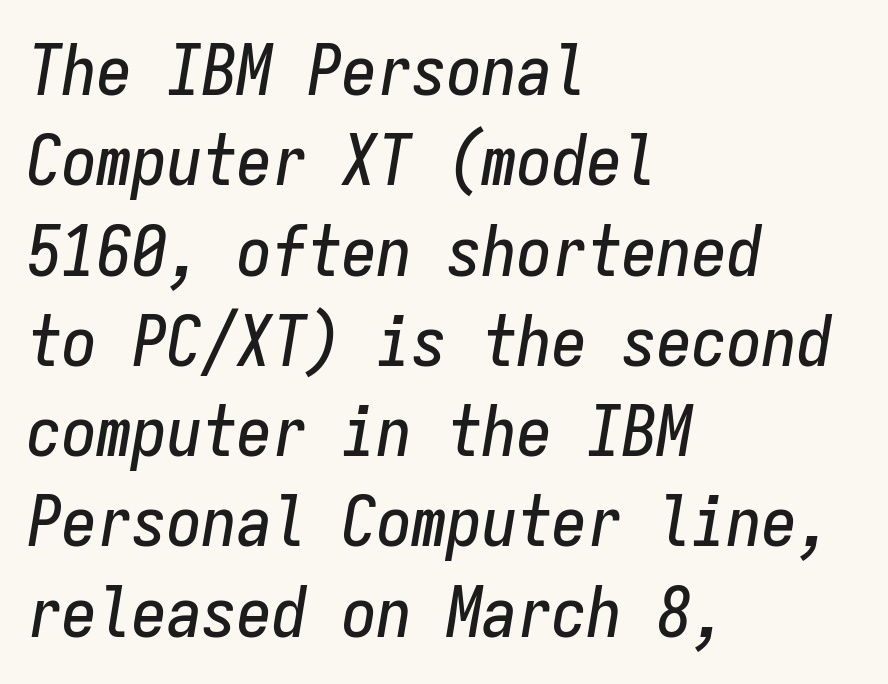
{"italic": "yes", "lean": "right", "slant_degrees": 9, "width": "condensed", "stroke_contrast": "low", "x_height": "medium", "monospaced": "yes", "underline": "no", "align": "left", "line_spacing": "normal", "line_spacing_ratio": 1.29, "letter_spacing": "normal", "letter_spacing_em": 0.0, "glyph_px": 70}
